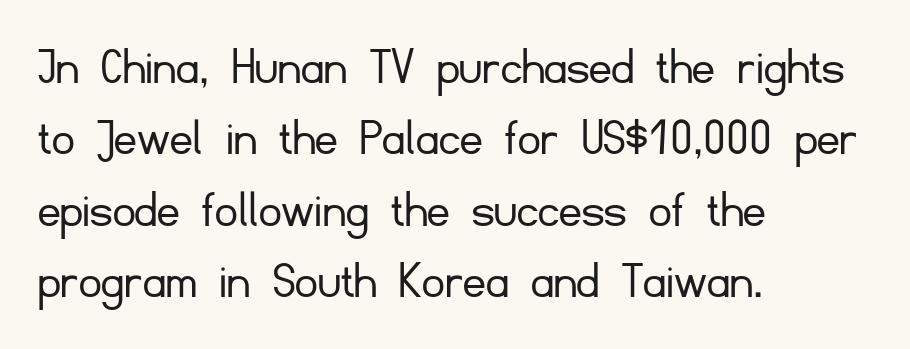
Unlike italic type, these characters show no tilt at all. Short and long lines alike share a common starting point at left. The gap between lines stays unmarked. Each letter keeps its own natural width here, so spacing adapts to shape.
